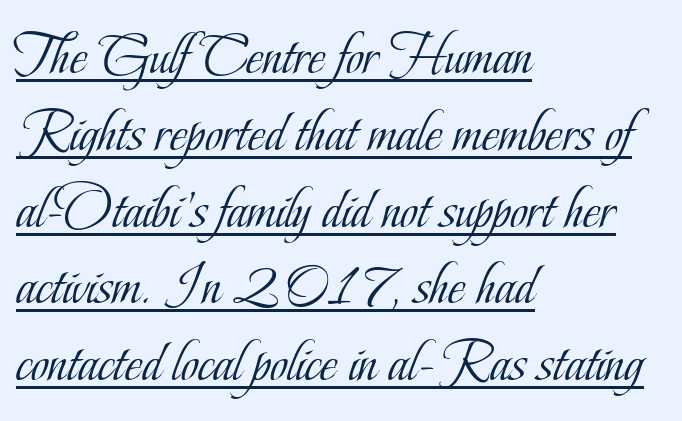
The image shows 60 px light, condensed serif type; set left-aligned, normal line spacing (1.28x), normal letter spacing, underlined; low stroke contrast and a small x-height.
